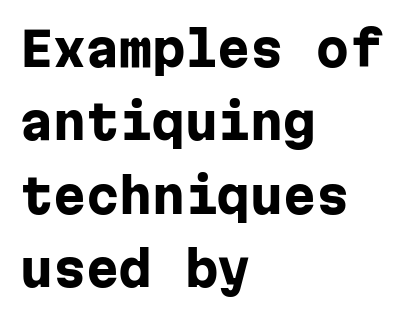
The letterforms sit shoulder to shoulder at normal distance. Successive baselines arrive at the customary interval. The paragraph has a hard left edge and a soft right edge. Does the lettering tilt? It doesn't — this is upright. The glyphs have the mass of a bold cut.
